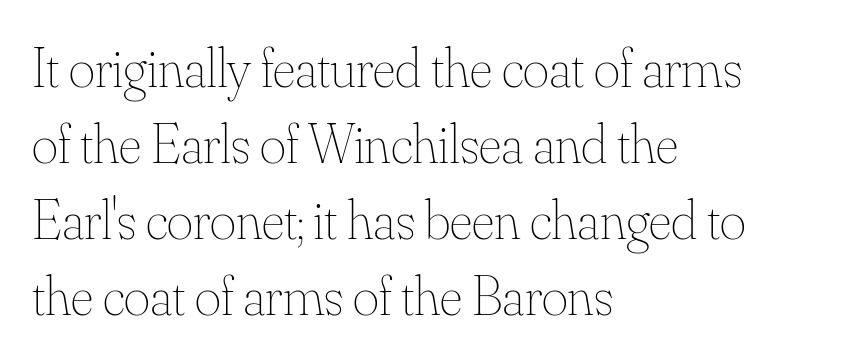
Q: Is the text bold? A: No.
Q: Is the text italic (slanted)? A: No, it is upright.
Q: Is the text underlined? A: No.
Q: How is the paragraph aligned? A: Left-aligned.
Q: Is the spacing between letters normal or unusually wide? A: Normal.
Q: Is the spacing between lines tight, normal or loose? A: Normal.
Q: Width (condensed, normal, or wide)? A: Normal.
Q: Stroke contrast? A: Medium.
Q: x-height? A: Small.
Q: Monospaced? A: No.
